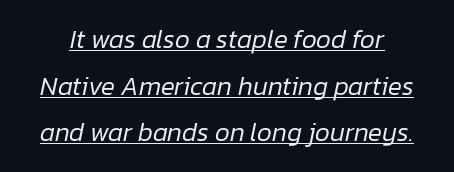
Q: Is the text bold? A: No.
Q: Is the text italic (slanted)? A: Yes, it leans right by about 12 degrees.
Q: Is the text underlined? A: Yes.
Q: Is the spacing between letters normal or unusually wide? A: Normal.
